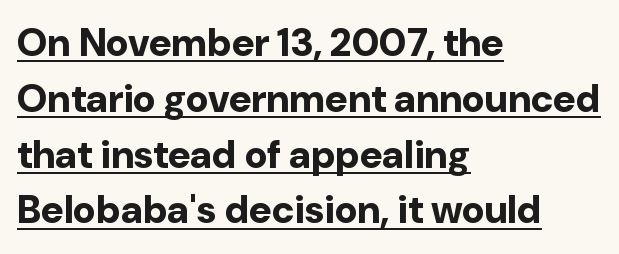
Q: Is the text bold? A: Yes.
Q: Is the text italic (slanted)? A: No, it is upright.
Q: Is the typeface a serif or a sans-serif typeface? A: Sans-serif.
Q: Is the text underlined? A: Yes.
Q: How is the paragraph aligned? A: Left-aligned.
Q: Is the spacing between letters normal or unusually wide? A: Normal.
Q: Is the spacing between lines tight, normal or loose? A: Normal.
Q: Width (condensed, normal, or wide)? A: Normal.
Q: Stroke contrast? A: Low.
Q: x-height? A: Medium.
Q: Monospaced? A: No.
